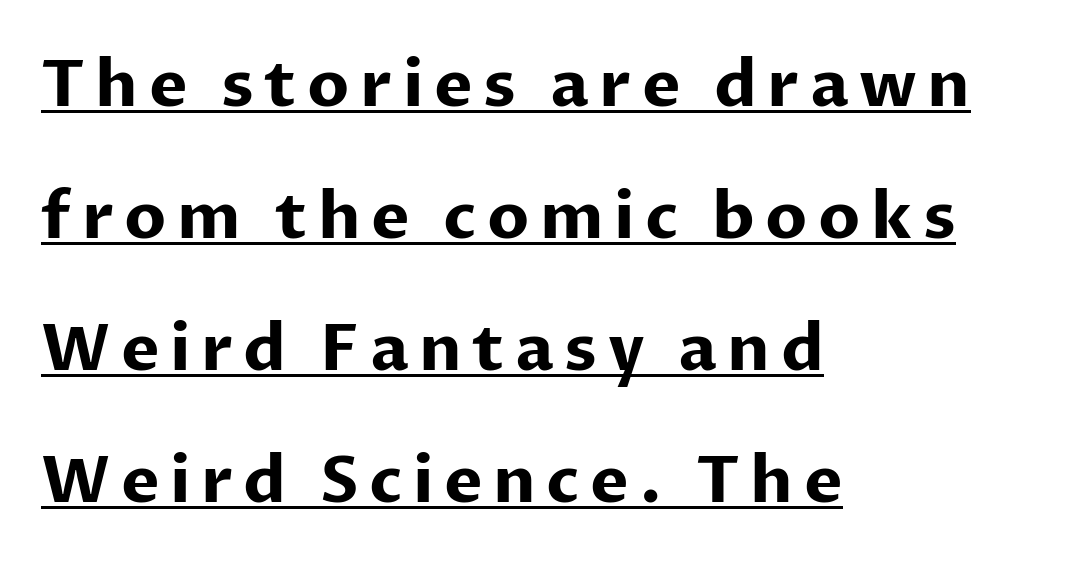
The face used here appears with an underline applied. A typesetter would call this proportional, since set widths differ per character. Each line starts at the same left margin while the right side varies. This sample uses an upright cut, with every glyph sitting square on the baseline.
